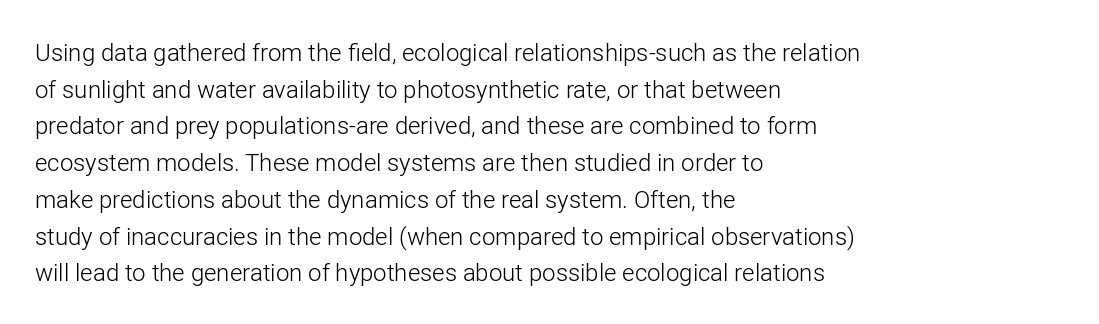
The image shows 24 px text type, upright; set left-aligned, normal line spacing (1.53x), normal letter spacing, not underlined.
